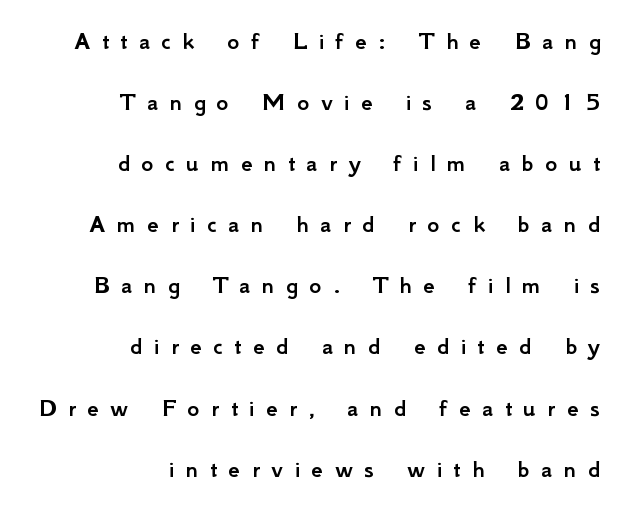
The image shows 26 px text type, upright; set right-aligned, loose line spacing (2.35x), unusually wide letter spacing (+0.44 em), not underlined.
